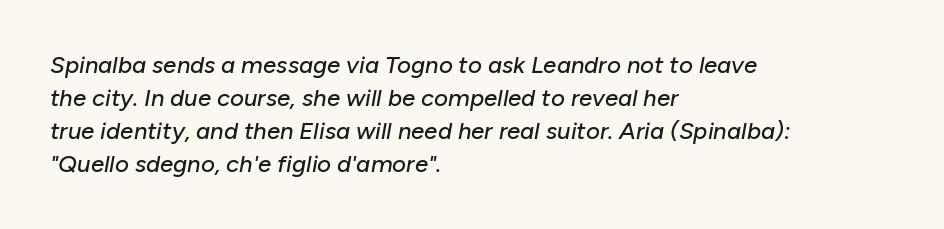
{"italic": "yes", "lean": "right", "slant_degrees": 10, "underline": "no", "align": "left", "line_spacing": "normal", "line_spacing_ratio": 1.38, "letter_spacing": "normal", "letter_spacing_em": 0.0, "glyph_px": 24}
